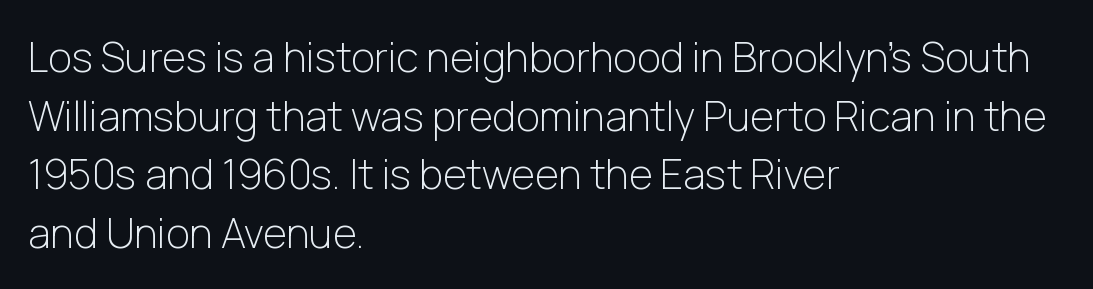
When letters stand straight like this, we call the style roman or upright. A quiet, ordinary-to-light weight characterises the typeface. The designer went with a sans here, leaving each stem footless. How are the letters spaced? Ordinarily, with no added tracking. What's the leading like? Ordinary, nothing unusual.
